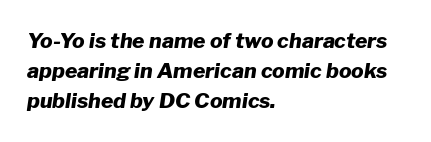
The image shows 21 px bold type, italic (leaning right); set left-aligned, normal line spacing (1.44x), normal letter spacing, not underlined.
